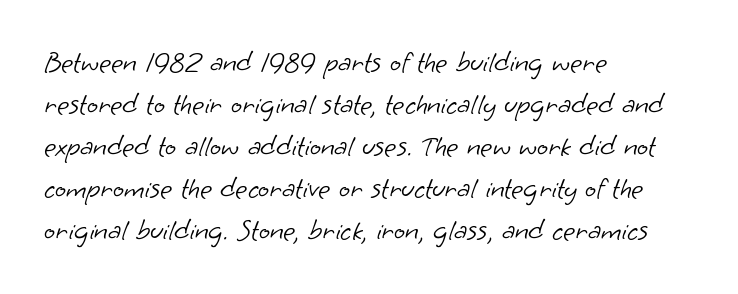
Q: Is the text bold? A: No.
Q: Is the typeface a serif or a sans-serif typeface? A: Sans-serif.
Q: Is the text underlined? A: No.
Q: How is the paragraph aligned? A: Left-aligned.
Q: Is the spacing between letters normal or unusually wide? A: Normal.
Q: Is the spacing between lines tight, normal or loose? A: Normal.
Q: Width (condensed, normal, or wide)? A: Normal.
Q: Stroke contrast? A: Low.
Q: x-height? A: Small.
Q: Monospaced? A: No.
